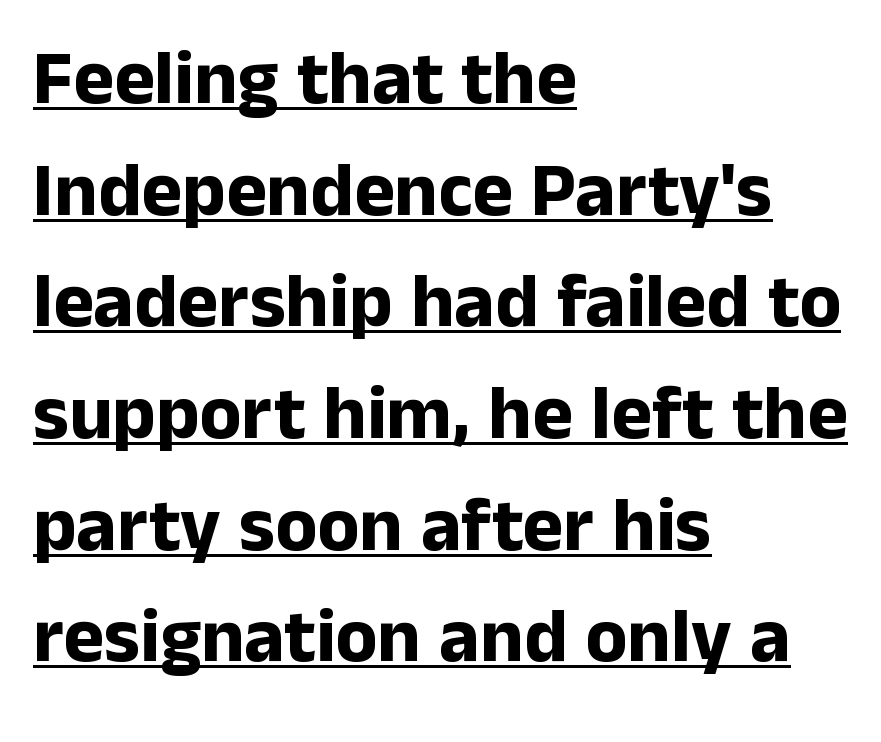
Q: Is the text bold? A: Yes.
Q: Is the text italic (slanted)? A: No, it is upright.
Q: Is the typeface a serif or a sans-serif typeface? A: Sans-serif.
Q: Is the text underlined? A: Yes.
Q: How is the paragraph aligned? A: Left-aligned.
Q: Is the spacing between letters normal or unusually wide? A: Normal.
Q: Is the spacing between lines tight, normal or loose? A: Normal.
Q: Width (condensed, normal, or wide)? A: Normal.
Q: Stroke contrast? A: Low.
Q: x-height? A: Medium.
Q: Monospaced? A: No.
